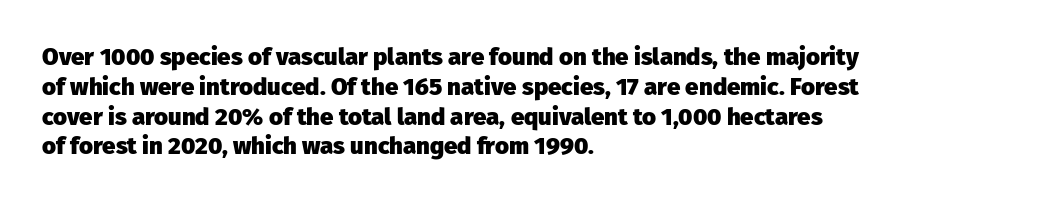
Q: Is the text bold? A: Yes.
Q: Is the text italic (slanted)? A: No, it is upright.
Q: Is the text underlined? A: No.
Q: How is the paragraph aligned? A: Left-aligned.
Q: Is the spacing between letters normal or unusually wide? A: Normal.
